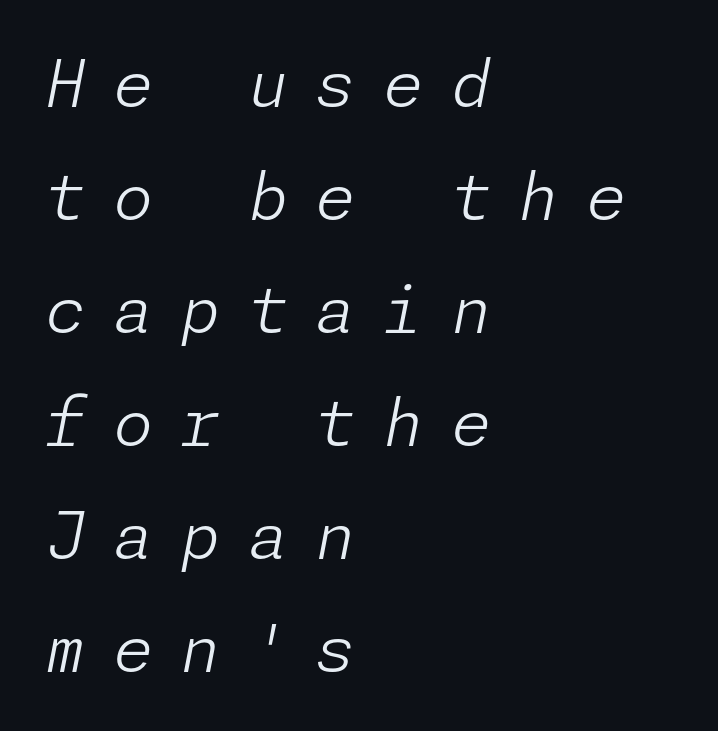
{"italic": "yes", "lean": "right", "slant_degrees": 11, "bold": "no", "weight": "light", "width": "normal", "stroke_contrast": "low", "x_height": "medium", "underline": "no", "align": "left", "line_spacing_ratio": 1.74, "letter_spacing": "wide", "letter_spacing_em": 0.42, "glyph_px": 65}
